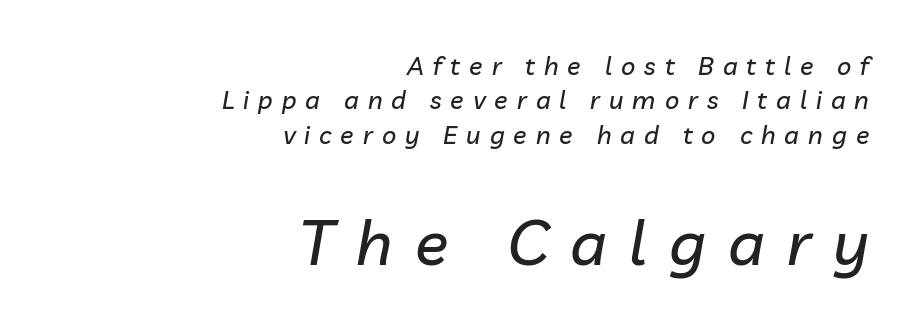
Would a proofreader flag this as italicized? Yes. If you drew a ruler down the right edge, every line would touch it. Only glyphs here, with clear space below each row. Varying glyph widths throughout — classic text-font behaviour. A normal amount of white space separates one row of letters from the next.
